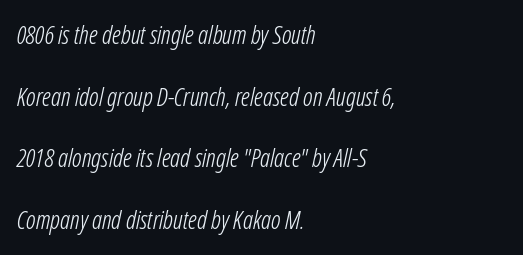
The image shows 25 px text type, italic (leaning right); set left-aligned, loose line spacing (2.47x), normal letter spacing, not underlined.
